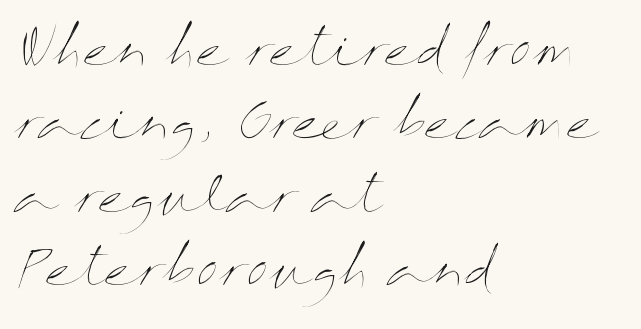
The image shows 49 px thin, wide type; set left-aligned, normal line spacing (1.5x), normal letter spacing, not underlined; medium stroke contrast and a medium x-height.
